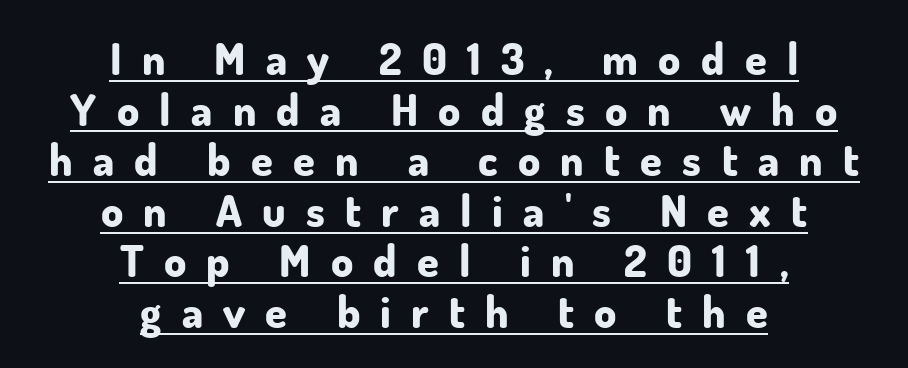
Summary of weight: heavy, a full bold. These lines stack symmetrically, like a column narrowing and widening about its center. This sample uses a sans-serif face. Horizontal bands of white between lines are thin slivers. Note the varied advance widths — an 'i' is clearly narrower than an 'm'.
